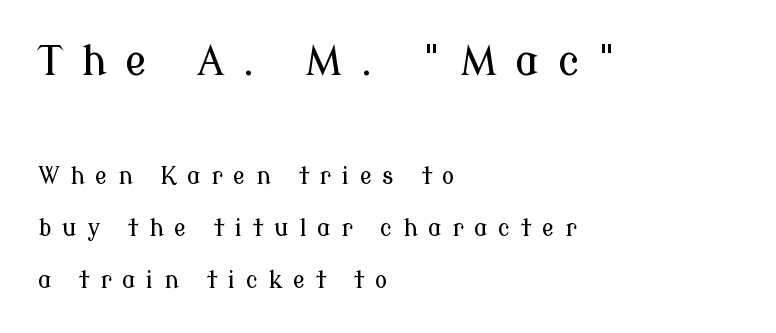
Q: Is the text italic (slanted)? A: No, it is upright.
Q: Is the typeface a serif or a sans-serif typeface? A: Serif.
Q: Is the text underlined? A: No.
Q: How is the paragraph aligned? A: Left-aligned.
Q: Is the spacing between letters normal or unusually wide? A: Unusually wide.
Q: Is the spacing between lines tight, normal or loose? A: Loose.
Q: Which block of text is set in a larger size, the first (top) or the second (bottom)? A: The first (top) one.
Q: Width (condensed, normal, or wide)? A: Normal.
Q: Stroke contrast? A: Low.
Q: x-height? A: Medium.
Q: Monospaced? A: No.
